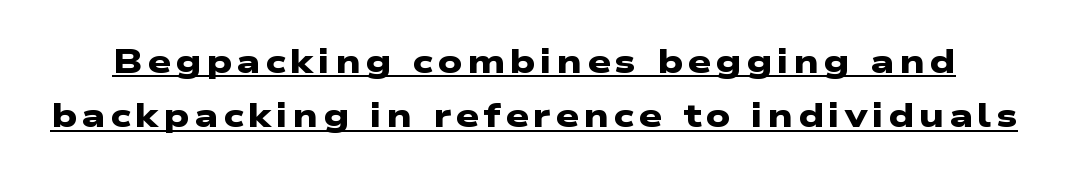
{"serif": "no", "bold": "yes", "weight": "heavy", "width": "wide", "stroke_contrast": "low", "x_height": "medium", "monospaced": "no", "underline": "yes", "line_spacing": "normal", "line_spacing_ratio": 1.65, "glyph_px": 33}
